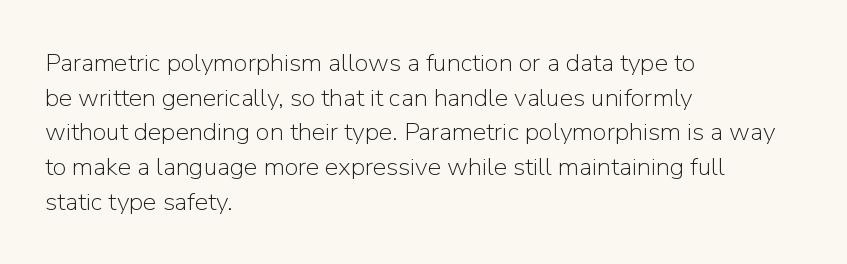
The image shows 25 px text type, upright; set left-aligned, normal line spacing (1.39x), normal letter spacing, not underlined.
